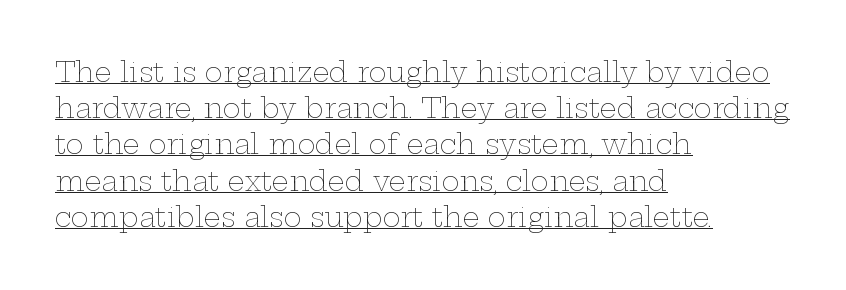
A classic flush-left, rag-right setting is used for this passage. A typographer would call this underscored text. The tracking reads as untouched default to a designer's eye. The typography opts for an upright posture over an oblique one. Stroke thickness stays within the range of a standard reading face or lighter.
